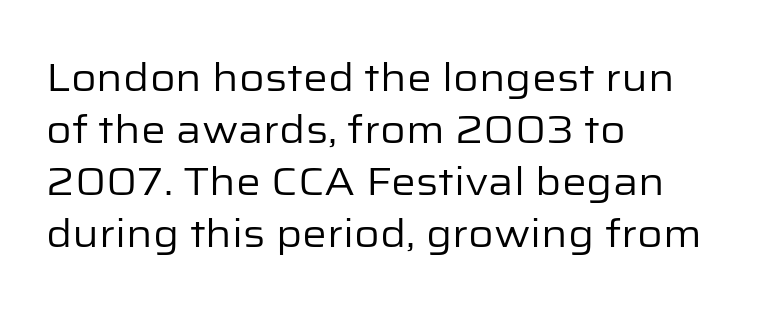
Line spacing here is normal. Posture: upright roman. You could not count columns in this text — the font is proportionally spaced. The line texture is even and compact thanks to regular tracking. Only glyphs here, with clear space below each row. Serif or sans? Sans — the stroke terminals are bare.
